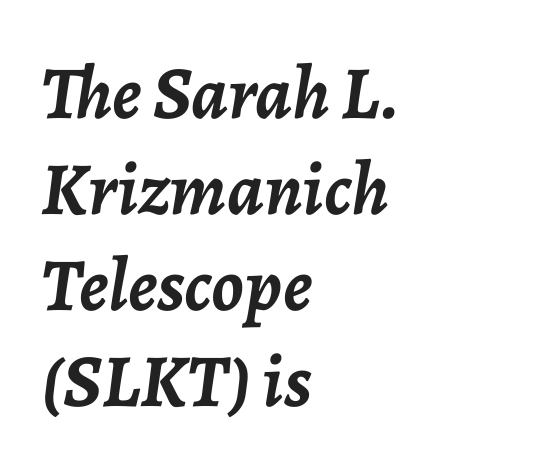
The font's italic variant was chosen for this text. Each glyph is drawn with heavy, bold strokes. Rule under the text: the space is simply empty. Tracking here is standard; glyphs follow each other at the usual distance.
